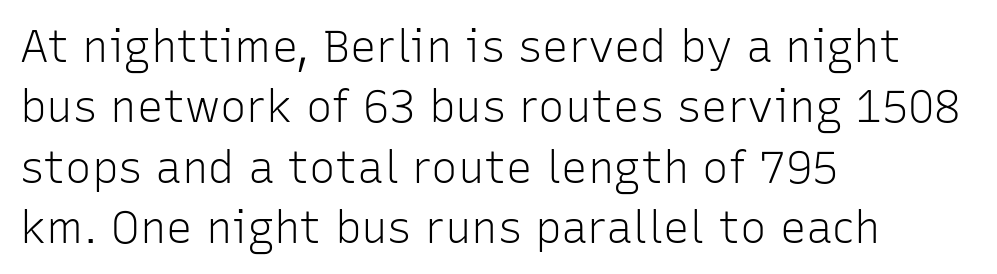
The image shows 44 px light sans-serif type, upright; set left-aligned, normal line spacing (1.37x), normal letter spacing, not underlined; low stroke contrast and a medium x-height.
